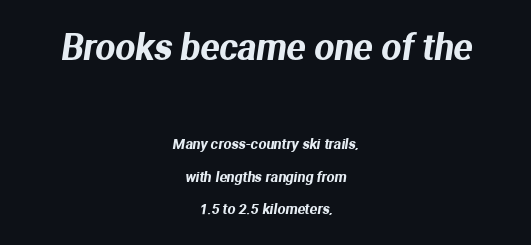
Q: Is the typeface a serif or a sans-serif typeface? A: Sans-serif.
Q: Is the text underlined? A: No.
Q: How is the paragraph aligned? A: Centered.
Q: Is the spacing between letters normal or unusually wide? A: Normal.
Q: Is the spacing between lines tight, normal or loose? A: Loose.
Q: Which block of text is set in a larger size, the first (top) or the second (bottom)? A: The first (top) one.
Q: Width (condensed, normal, or wide)? A: Normal.
Q: Stroke contrast? A: Medium.
Q: x-height? A: Medium.
Q: Monospaced? A: No.
